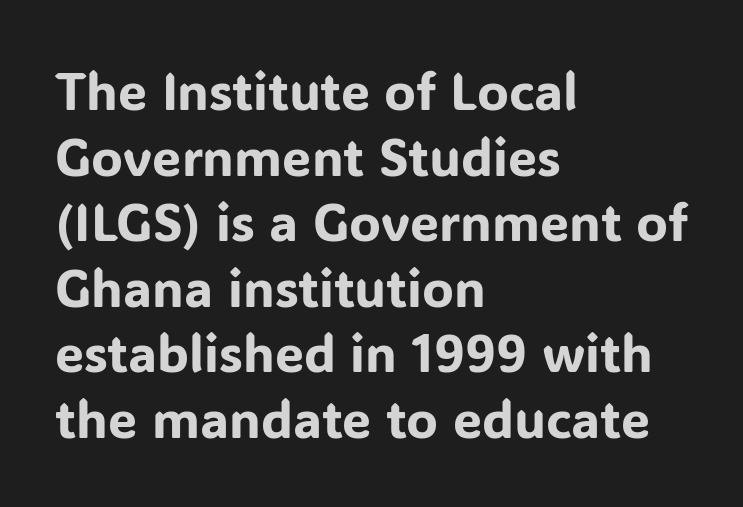
The image shows 52 px sans-serif type, upright; set left-aligned, normal line spacing (1.26x), normal letter spacing, not underlined; low stroke contrast and a medium x-height.
